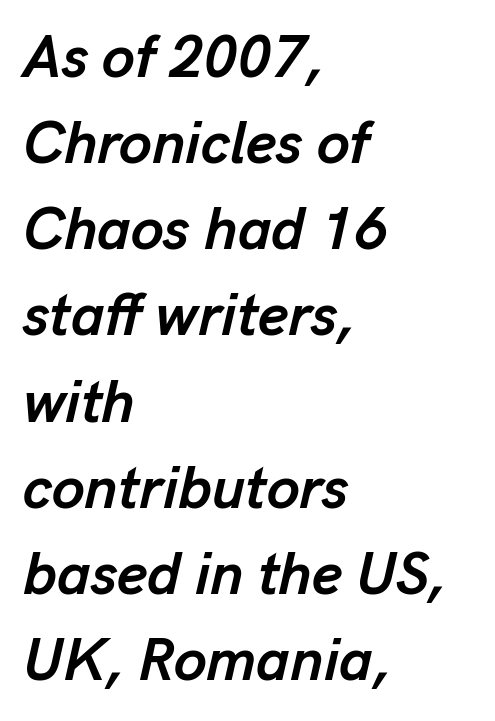
The image shows 59 px semibold type, italic (leaning right); set left-aligned, normal line spacing (1.46x), normal letter spacing, not underlined; low stroke contrast and a medium x-height.
